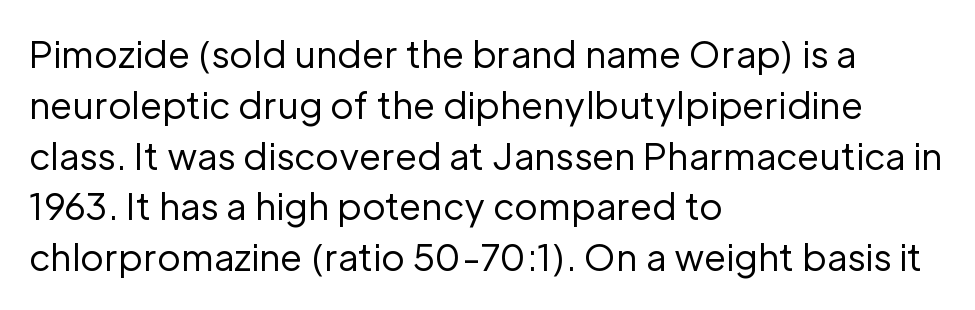
Weight: in the light-to-regular range. Posture: vertical. Each letter's strokes conclude bluntly, with no projecting serifs. Words appear dense and cohesive because spacing is normal.
